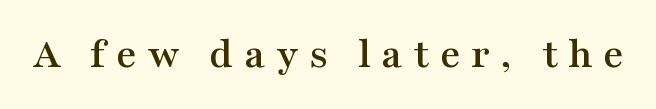
The image shows 44 px wide serif type, upright; set unusually wide letter spacing (+0.24 em), not underlined; medium stroke contrast and a medium x-height.
